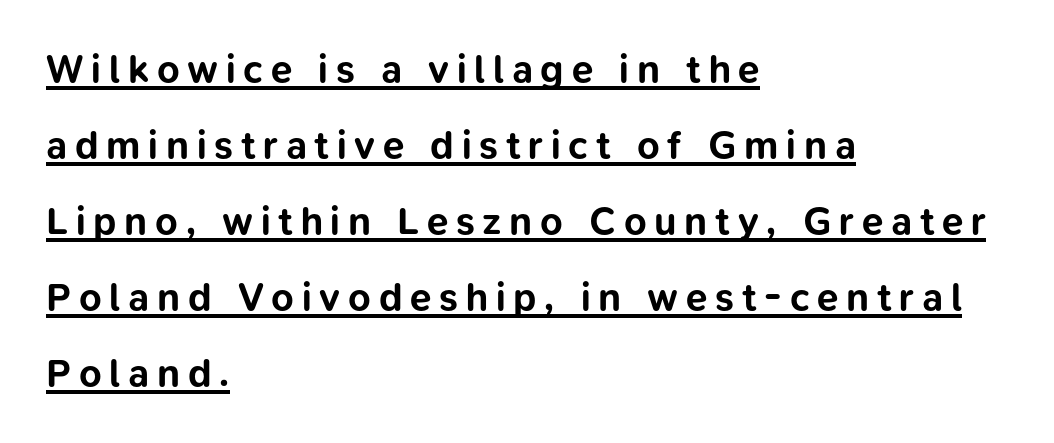
The type is letterspaced generously, with wide tracking. Think of a printed novel: that variable character pitch is what you see here. The typography opts for an upright posture over an oblique one. The paragraph shown leans on its left margin. A full-strength bold gives these letters their thick strokes. The sample's only ornament is a line tracing under the words.
